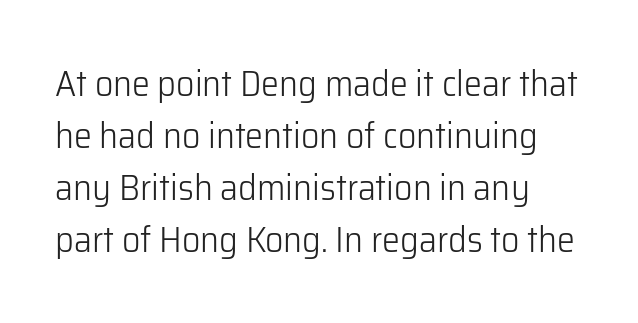
The image shows 36 px light sans-serif type, upright; set left-aligned, normal line spacing (1.44x), normal letter spacing, not underlined; low stroke contrast and a medium x-height.
